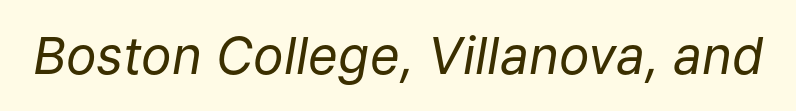
Q: Is the text bold? A: No.
Q: Is the text italic (slanted)? A: Yes, it leans right by about 9 degrees.
Q: Is the text underlined? A: No.
Q: Is the spacing between letters normal or unusually wide? A: Normal.
Q: Width (condensed, normal, or wide)? A: Normal.
Q: Stroke contrast? A: Low.
Q: x-height? A: Medium.
Q: Monospaced? A: No.
